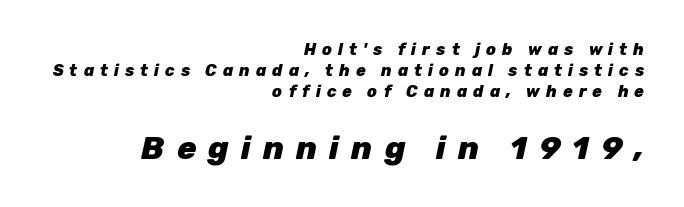
The image shows 32 px heavy type, italic (leaning right); set right-aligned, normal line spacing (1.32x), unusually wide letter spacing (+0.38 em), not underlined; the second (bottom) block is 2.0x larger; low stroke contrast and a medium x-height.
